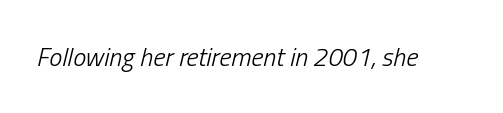
{"italic": "yes", "lean": "right", "slant_degrees": 13, "bold": "no", "underline": "no", "letter_spacing": "normal", "letter_spacing_em": 0.0, "glyph_px": 26}
